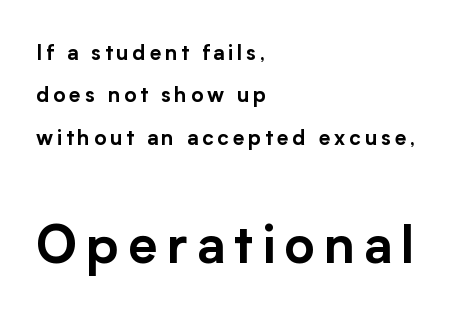
Q: Is the text italic (slanted)? A: No, it is upright.
Q: Is the typeface a serif or a sans-serif typeface? A: Sans-serif.
Q: Is the text underlined? A: No.
Q: How is the paragraph aligned? A: Left-aligned.
Q: Is the spacing between lines tight, normal or loose? A: Loose.
Q: Which block of text is set in a larger size, the first (top) or the second (bottom)? A: The second (bottom) one.
Q: Width (condensed, normal, or wide)? A: Normal.
Q: Stroke contrast? A: Low.
Q: x-height? A: Medium.
Q: Monospaced? A: No.
